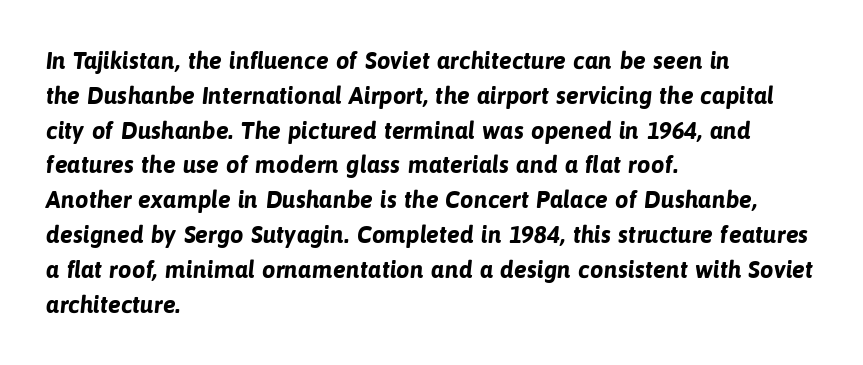
Casual observation: everything's shoved over to the left. The horizontal fit of the characters is conventional and even. The characters look thick and weighty, a clear bold. The zone under the glyphs is completely vacant. Notice how descenders clear the ascenders below comfortably — that's standard leading.
